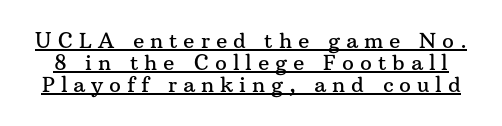
The image shows 21 px text type, upright; set tight line spacing (1.05x), unusually wide letter spacing (+0.28 em), underlined.
